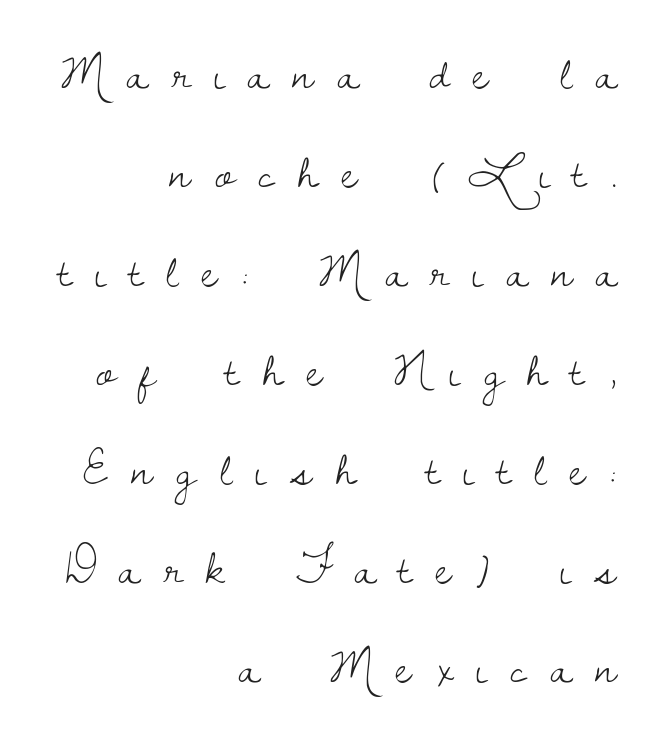
Q: Is the text bold? A: No.
Q: Is the text italic (slanted)? A: Yes.
Q: Is the typeface a serif or a sans-serif typeface? A: Serif.
Q: Is the text underlined? A: No.
Q: How is the paragraph aligned? A: Right-aligned.
Q: Is the spacing between letters normal or unusually wide? A: Unusually wide.
Q: Is the spacing between lines tight, normal or loose? A: Loose.
Q: Width (condensed, normal, or wide)? A: Normal.
Q: Stroke contrast? A: Low.
Q: x-height? A: Small.
Q: Monospaced? A: No.
